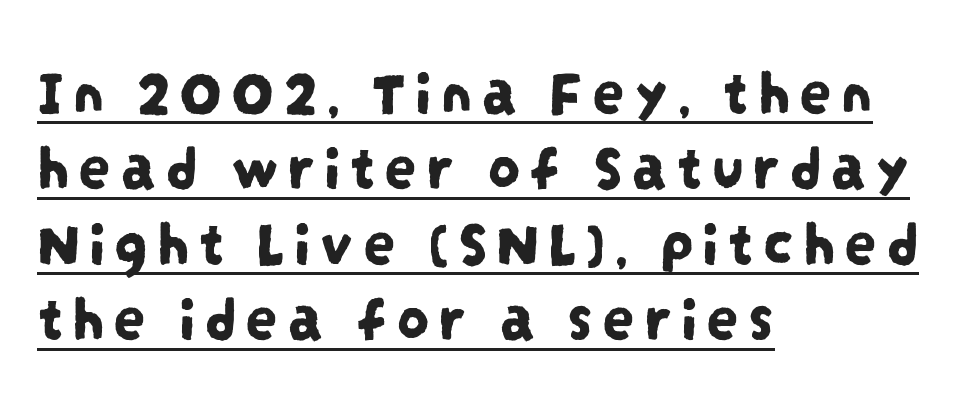
The image shows 65 px condensed sans-serif type; set left-aligned, line spacing 1.16x, underlined; low stroke contrast and a large x-height.
